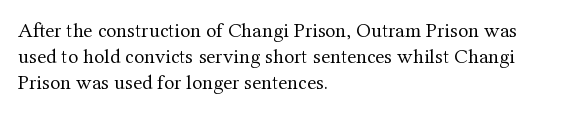
The image shows 21 px text type, upright; set left-aligned, normal line spacing (1.25x), normal letter spacing, not underlined.
